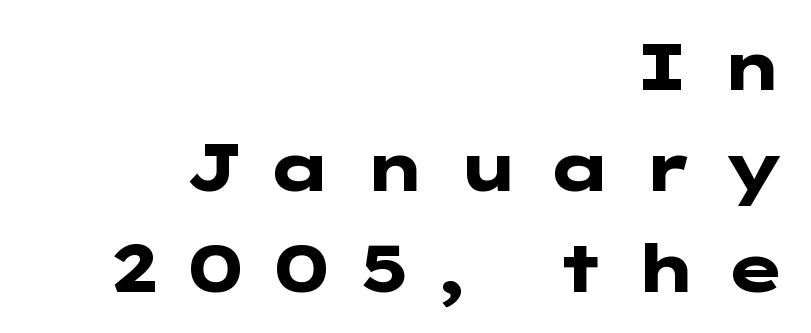
Q: Is the text bold? A: Yes.
Q: Is the text italic (slanted)? A: No, it is upright.
Q: Is the typeface a serif or a sans-serif typeface? A: Sans-serif.
Q: Is the text underlined? A: No.
Q: How is the paragraph aligned? A: Right-aligned.
Q: Is the spacing between letters normal or unusually wide? A: Unusually wide.
Q: Is the spacing between lines tight, normal or loose? A: Normal.
Q: Width (condensed, normal, or wide)? A: Wide.
Q: Stroke contrast? A: Low.
Q: x-height? A: Medium.
